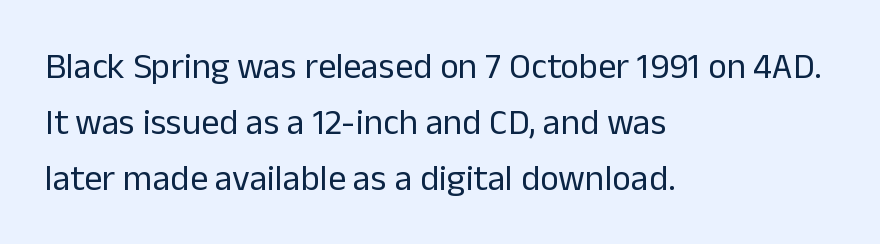
The image shows 36 px regular-weight sans-serif type, upright; set left-aligned, normal line spacing (1.56x), normal letter spacing, not underlined; low stroke contrast and a medium x-height.
